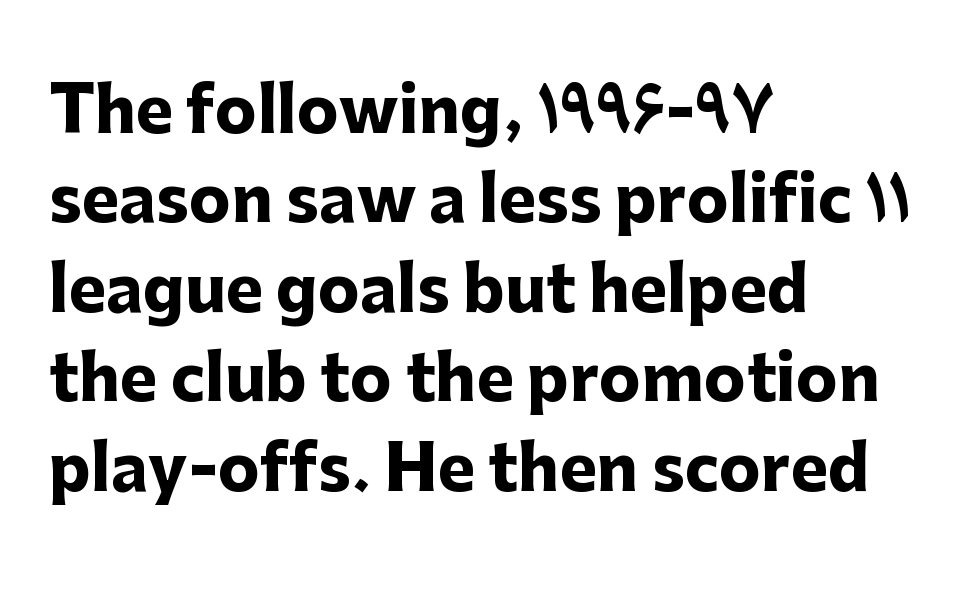
Q: Is the text bold? A: Yes.
Q: Is the text italic (slanted)? A: No, it is upright.
Q: Is the typeface a serif or a sans-serif typeface? A: Sans-serif.
Q: Is the text underlined? A: No.
Q: How is the paragraph aligned? A: Left-aligned.
Q: Is the spacing between letters normal or unusually wide? A: Normal.
Q: Is the spacing between lines tight, normal or loose? A: Normal.
Q: Width (condensed, normal, or wide)? A: Normal.
Q: Stroke contrast? A: Low.
Q: x-height? A: Medium.
Q: Monospaced? A: No.
